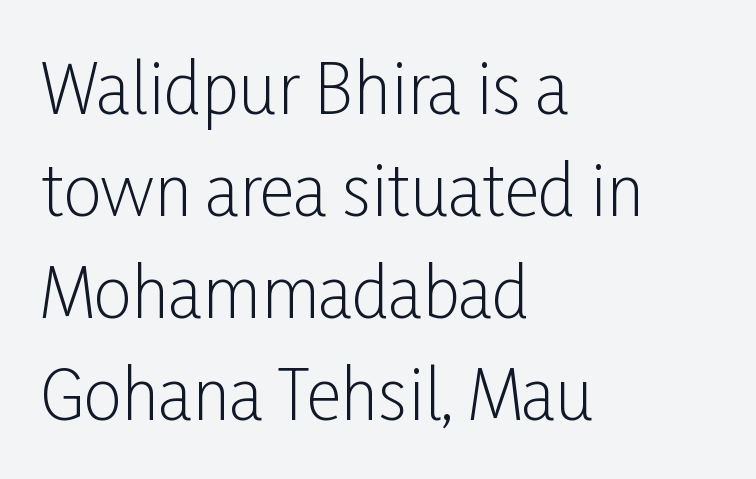
Is this a sans? Yes — the strokes have no serifs. Reading down the block, your eye returns to a fixed left position each line. Rendered with straight, roman letterforms. Clear beneath every line of the passage. Inter-character spacing is left at the font's built-in metrics. Think of a printed novel: that variable character pitch is what you see here.
